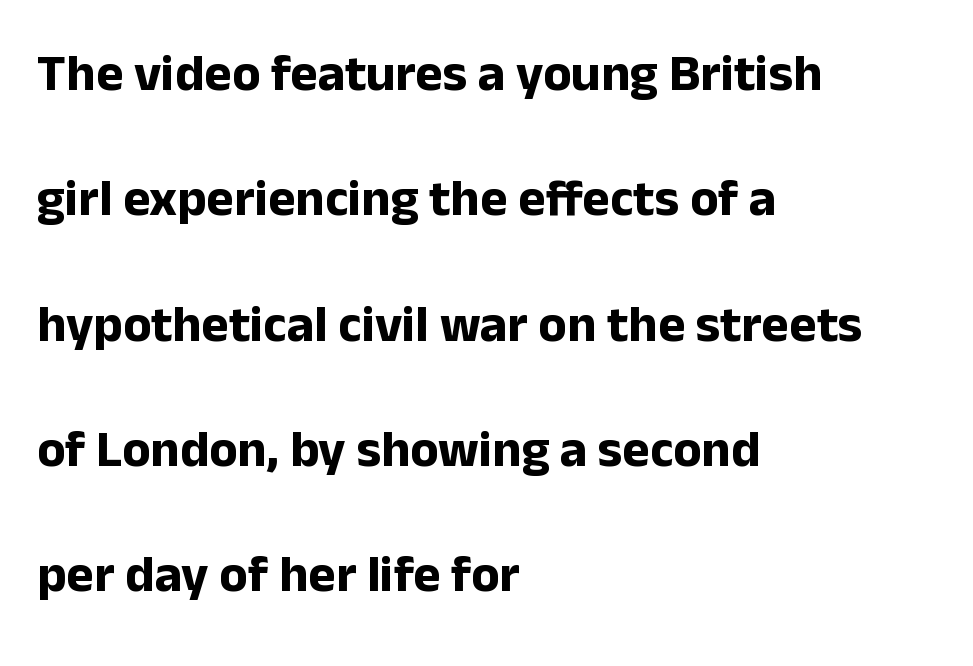
The image shows 52 px bold sans-serif type, upright; set left-aligned, loose line spacing (2.41x), normal letter spacing, not underlined; low stroke contrast and a medium x-height.
